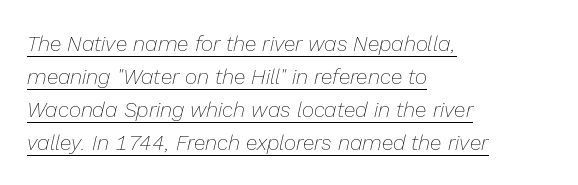
Q: Is the text bold? A: No.
Q: Is the text italic (slanted)? A: Yes, it leans right by about 13 degrees.
Q: Is the text underlined? A: Yes.
Q: How is the paragraph aligned? A: Left-aligned.
Q: Is the spacing between letters normal or unusually wide? A: Normal.
Q: Is the spacing between lines tight, normal or loose? A: Normal.
